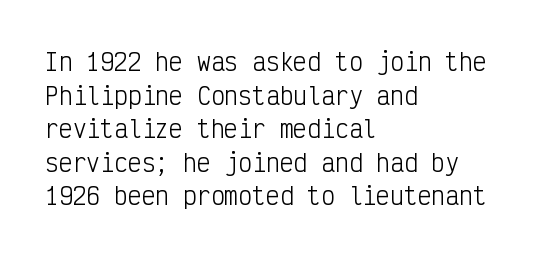
The image shows 23 px text type, upright; set left-aligned, normal line spacing (1.46x), normal letter spacing, not underlined.
